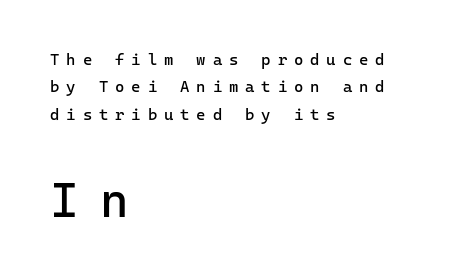
Q: Is the text bold? A: No.
Q: Is the text italic (slanted)? A: No, it is upright.
Q: Is the typeface a serif or a sans-serif typeface? A: Sans-serif.
Q: Is the text underlined? A: No.
Q: How is the paragraph aligned? A: Left-aligned.
Q: Is the spacing between letters normal or unusually wide? A: Unusually wide.
Q: Which block of text is set in a larger size, the first (top) or the second (bottom)? A: The second (bottom) one.
Q: Width (condensed, normal, or wide)? A: Normal.
Q: Stroke contrast? A: Low.
Q: x-height? A: Medium.
Q: Monospaced? A: Yes.
